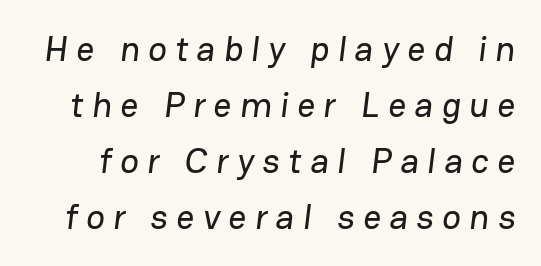
The image shows 35 px sans-serif type; set normal line spacing (1.6x), unusually wide letter spacing (+0.24 em), not underlined; low stroke contrast and a medium x-height.
